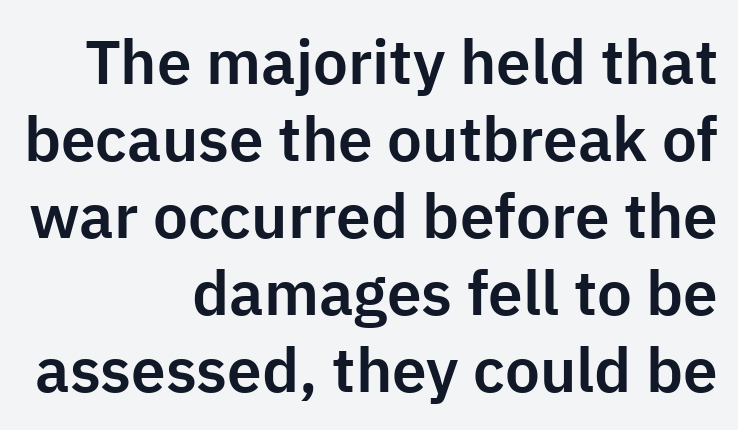
{"serif": "no", "italic": "no", "width": "normal", "stroke_contrast": "low", "x_height": "medium", "monospaced": "no", "underline": "no", "align": "right", "line_spacing_ratio": 1.24, "letter_spacing": "normal", "letter_spacing_em": 0.0, "glyph_px": 62}
